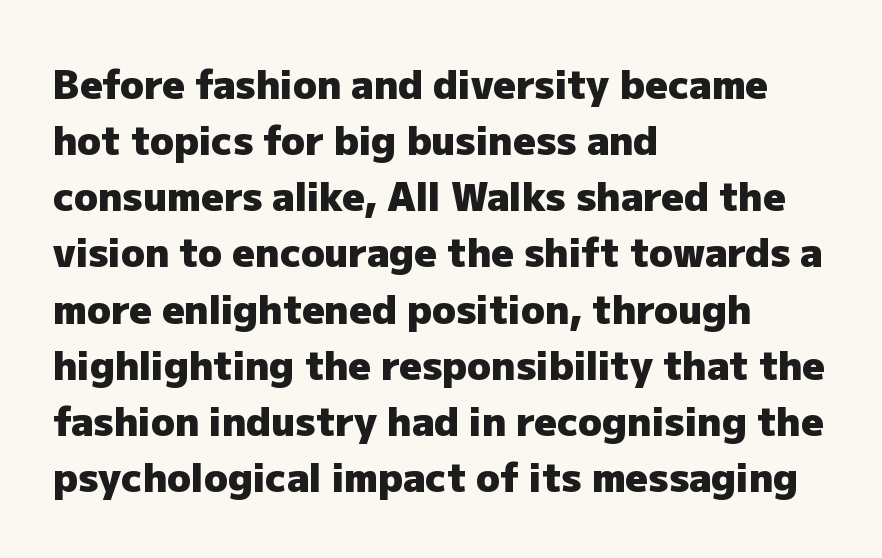
{"serif": "no", "italic": "no", "bold": "yes", "weight": "heavy", "width": "normal", "stroke_contrast": "low", "x_height": "medium", "monospaced": "no", "underline": "no", "align": "left", "line_spacing": "normal", "line_spacing_ratio": 1.44, "letter_spacing": "normal", "letter_spacing_em": 0.0, "glyph_px": 39}
